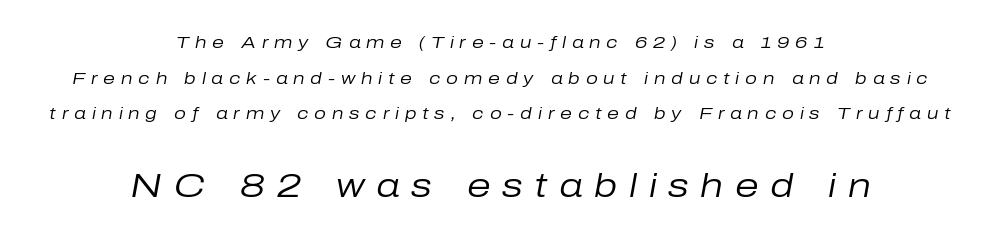
The image shows 34 px regular-weight type, italic (leaning right); set centered, loose line spacing (2.1x), unusually wide letter spacing (+0.34 em), not underlined; the second (bottom) block is 2.0x larger; low stroke contrast and a medium x-height.
